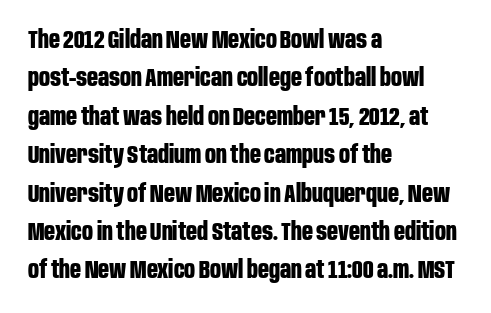
Q: Is the text bold? A: Yes.
Q: Is the text italic (slanted)? A: No, it is upright.
Q: Is the text underlined? A: No.
Q: How is the paragraph aligned? A: Left-aligned.
Q: Is the spacing between letters normal or unusually wide? A: Normal.
Q: Is the spacing between lines tight, normal or loose? A: Normal.
